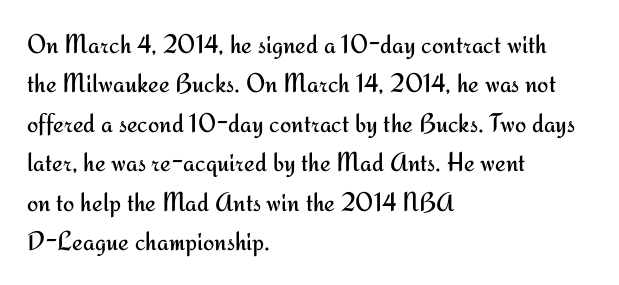
Quick note: not italic, upright. Is the stroke heavy? The answer is a plain regular-or-lighter. The setting favours the left margin, as ordinary paragraphs usually do. Has an underline been added? It has not. Tracking here is standard; glyphs follow each other at the usual distance. Line spacing here is normal.
